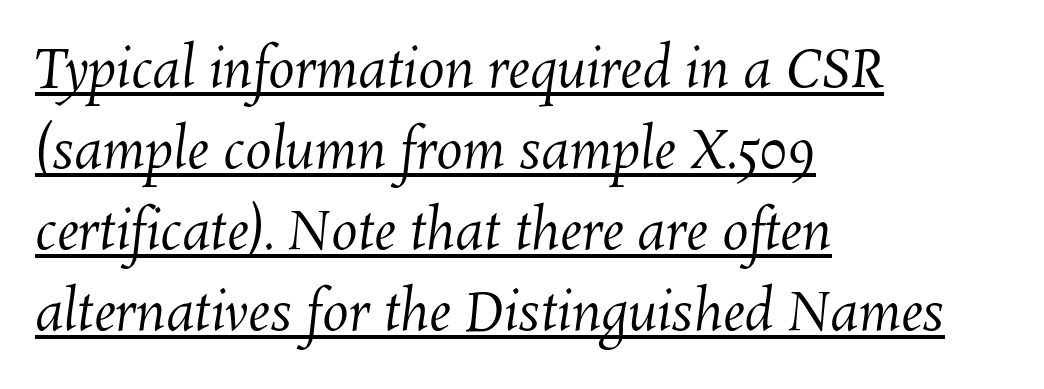
Leading: standard. A student would call this left alignment; a typographer would say flush left, rag right. Between one letter and the next there's only the usual sliver of space. The lettering is marked with a stroke running underneath it. Ink coverage per letter is moderate at most. Note the varied advance widths — an 'i' is clearly narrower than an 'm'.
